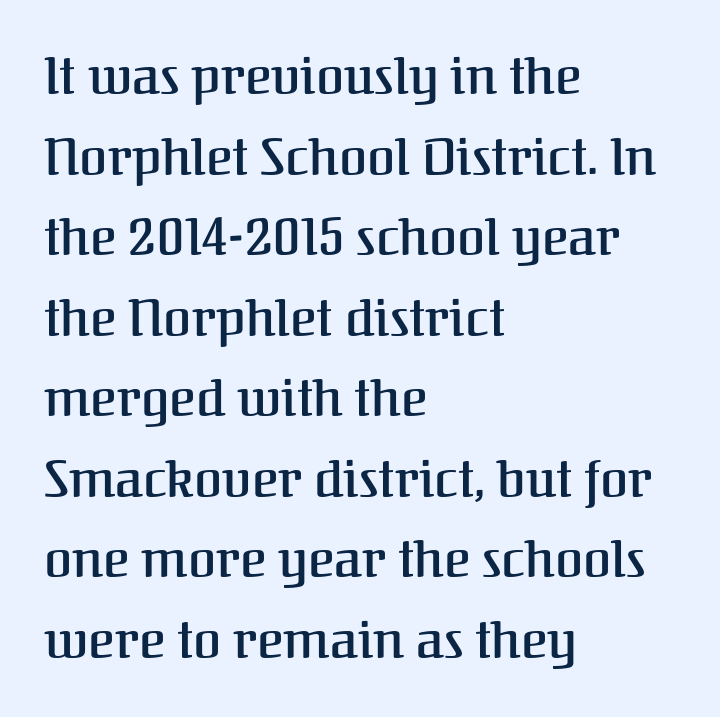
Q: Is the text bold? A: Semi-bold.
Q: Is the text italic (slanted)? A: No, it is upright.
Q: Is the typeface a serif or a sans-serif typeface? A: Serif.
Q: Is the text underlined? A: No.
Q: How is the paragraph aligned? A: Left-aligned.
Q: Is the spacing between letters normal or unusually wide? A: Normal.
Q: Is the spacing between lines tight, normal or loose? A: Normal.
Q: Width (condensed, normal, or wide)? A: Normal.
Q: Stroke contrast? A: Medium.
Q: x-height? A: Medium.
Q: Monospaced? A: No.
